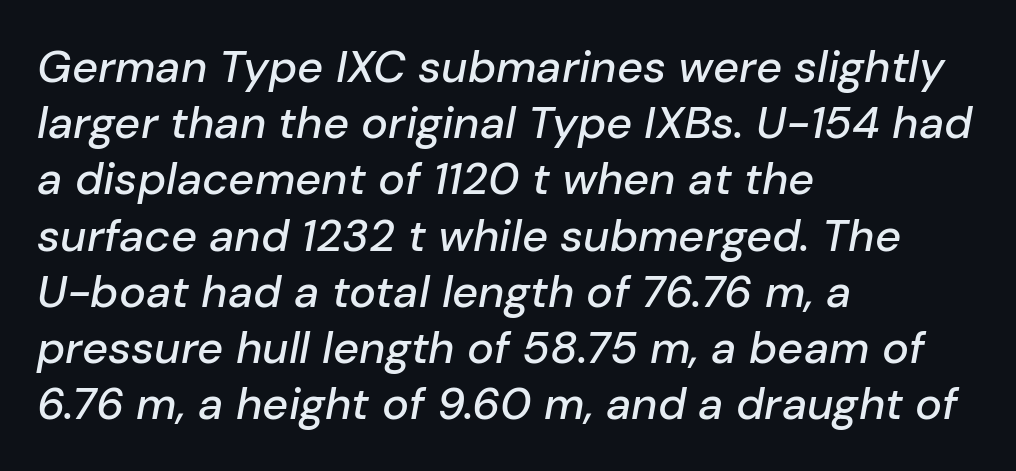
The image shows 45 px text type, italic (leaning right); set left-aligned, normal line spacing (1.25x), normal letter spacing, not underlined; low stroke contrast and a medium x-height.
